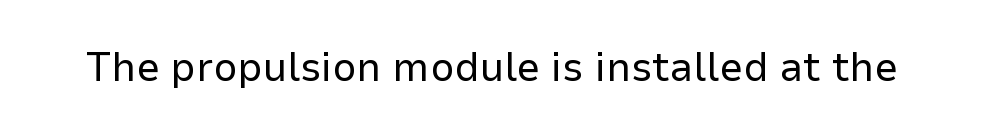
Q: Is the text bold? A: No.
Q: Is the text italic (slanted)? A: No, it is upright.
Q: Is the typeface a serif or a sans-serif typeface? A: Sans-serif.
Q: Is the text underlined? A: No.
Q: Is the spacing between letters normal or unusually wide? A: Normal.
Q: Width (condensed, normal, or wide)? A: Normal.
Q: Stroke contrast? A: Low.
Q: x-height? A: Medium.
Q: Monospaced? A: No.
